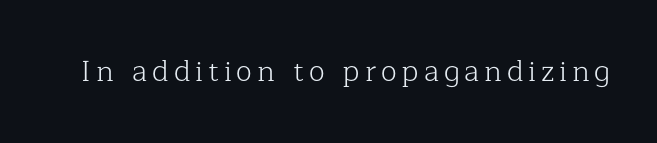
{"serif": "yes", "italic": "no", "bold": "no", "weight": "light", "width": "normal", "stroke_contrast": "low", "x_height": "medium", "monospaced": "no", "underline": "no", "glyph_px": 29}
